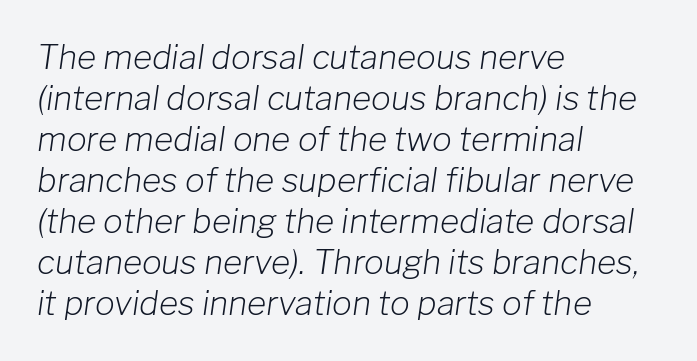
Here the glyphs are tracked normally, forming tight word shapes. Does the copy run flush right? No — it runs flush left. The characters are drawn with everyday or finer stroke widths. Yep, that's italic — everything's leaning. The passage shown is typed in a proportional face where columns would drift. The specimen omits any rule beneath the text block's lines.
